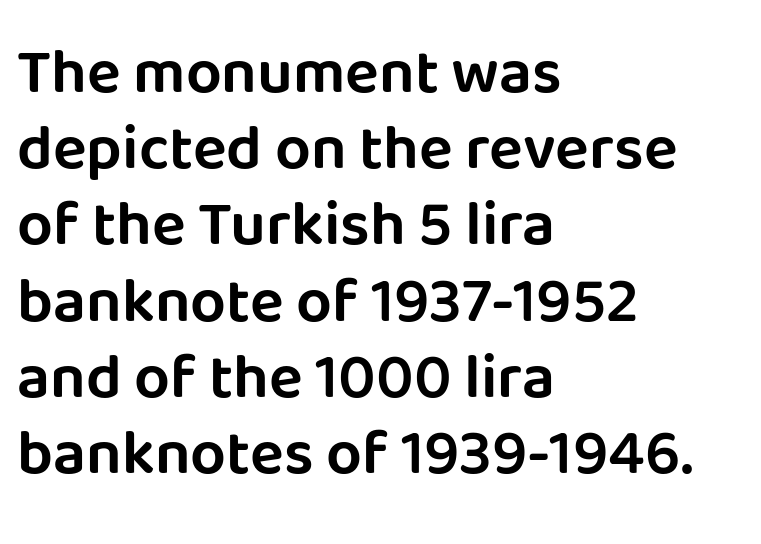
{"serif": "no", "italic": "no", "width": "normal", "stroke_contrast": "low", "x_height": "large", "monospaced": "no", "underline": "no", "align": "left", "line_spacing_ratio": 1.21, "letter_spacing": "normal", "letter_spacing_em": 0.0, "glyph_px": 63}
